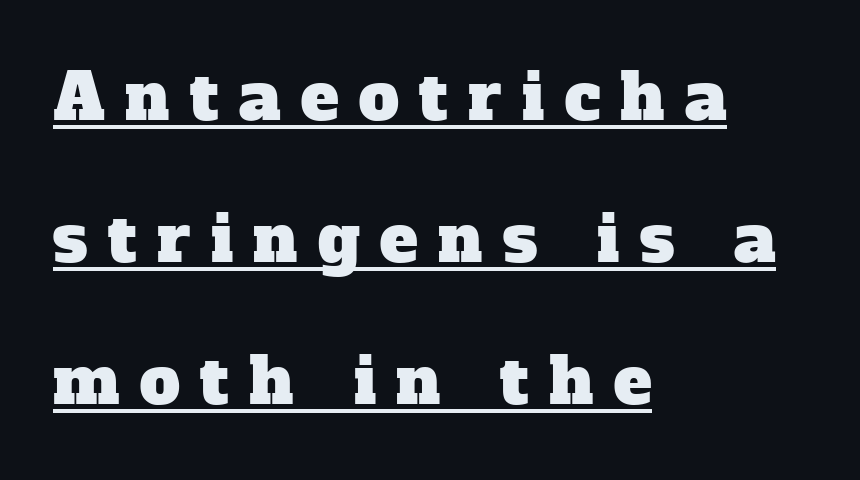
The image shows 64 px serif type; set left-aligned, loose line spacing (2.22x), unusually wide letter spacing (+0.32 em), underlined; low stroke contrast and a medium x-height.
